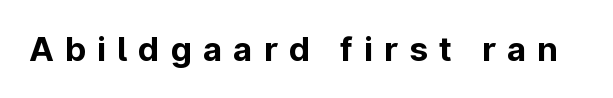
{"serif": "no", "italic": "no", "bold": "yes", "weight": "bold", "width": "normal", "stroke_contrast": "low", "x_height": "medium", "monospaced": "no", "underline": "no", "letter_spacing": "wide", "letter_spacing_em": 0.34, "glyph_px": 33}
